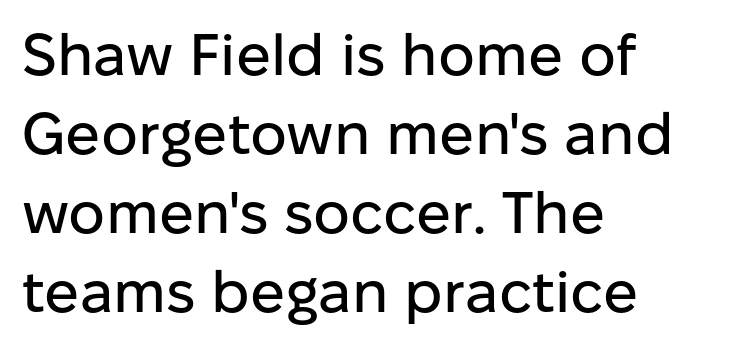
The type sits square on the baseline with zero lean. Each letter's strokes conclude bluntly, with no projecting serifs. The rendering keeps characters at their native spacing. The rendering uses a moderate line-height, typical for paragraphs.
